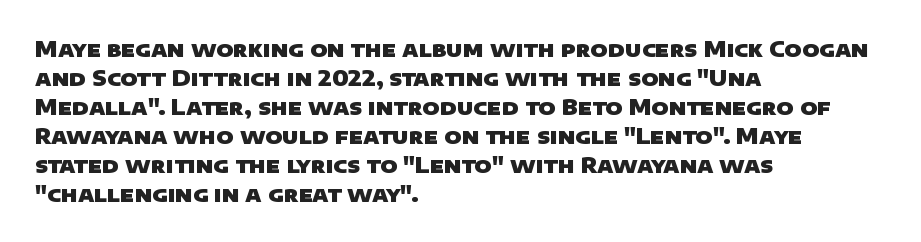
Q: Is the text bold? A: Yes.
Q: Is the text underlined? A: No.
Q: How is the paragraph aligned? A: Left-aligned.
Q: Is the spacing between letters normal or unusually wide? A: Normal.
Q: Is the spacing between lines tight, normal or loose? A: Normal.
